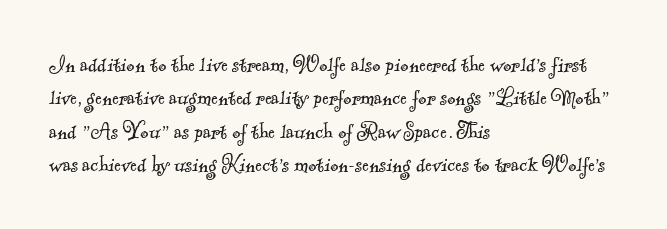
The image shows 25 px text type; set left-aligned, normal line spacing (1.34x), normal letter spacing, not underlined.
